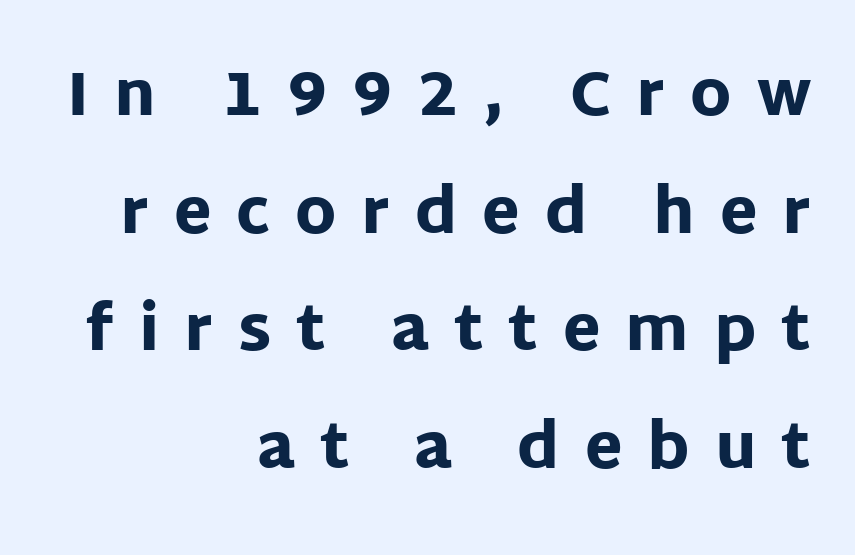
Reading down the block, your eye finds every line finishing at a fixed right position. What's the leading like? Stretched, with rows far apart. Each letter's strokes conclude bluntly, with no projecting serifs. Descender tails drop into unmarked territory. Does the weight exceed regular? Yes, all the way to bold. This sample has the flowing, uneven cadence of proportional lettering.
